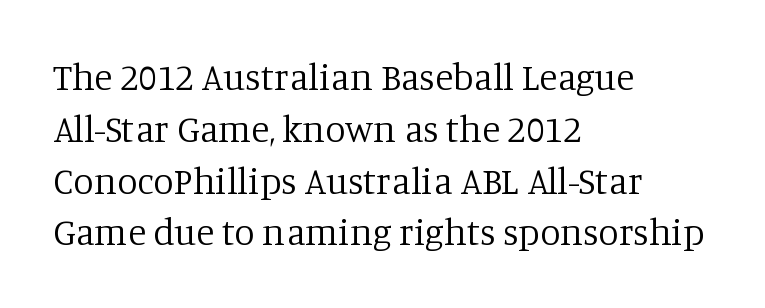
The letterforms sit shoulder to shoulder at normal distance. When letters stand straight like this, we call the style roman or upright. Leftover space on each line is placed entirely after the last word. This sample has the flowing, uneven cadence of proportional lettering. Each letter's strokes conclude with small projecting serifs. A normal amount of white space separates one row of letters from the next.
